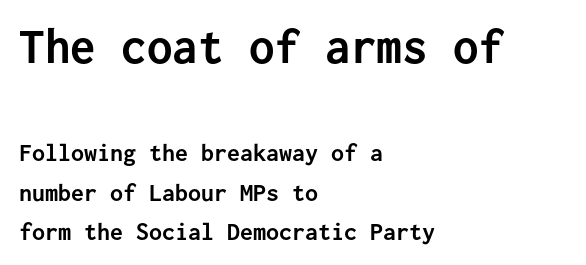
Each letter, wide or thin by design, is forced into the same width here. These lines were composed using upright roman letters. The paragraph shown leans on its left margin. The font is running at its bold setting. Vertical spacing — default. Lines of text with bare space underneath.
